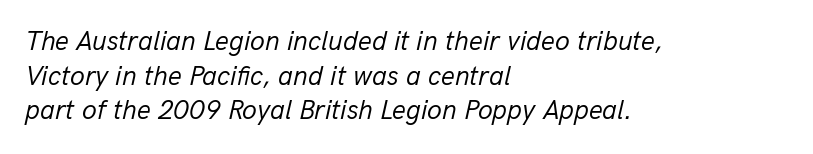
{"italic": "yes", "lean": "right", "slant_degrees": 13, "bold": "no", "underline": "no", "align": "left", "line_spacing": "normal", "line_spacing_ratio": 1.28, "letter_spacing": "normal", "letter_spacing_em": 0.0, "glyph_px": 27}
